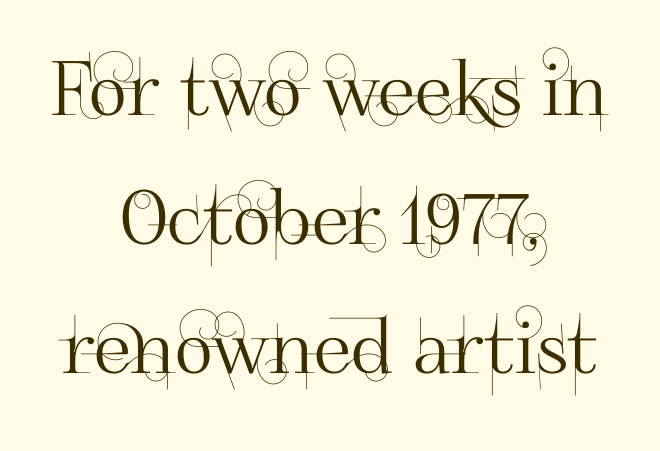
{"serif": "no", "italic": "no", "width": "normal", "stroke_contrast": "high", "x_height": "small", "monospaced": "no", "underline": "no", "align": "center", "line_spacing_ratio": 1.72, "letter_spacing": "normal", "letter_spacing_em": 0.0, "glyph_px": 75}
